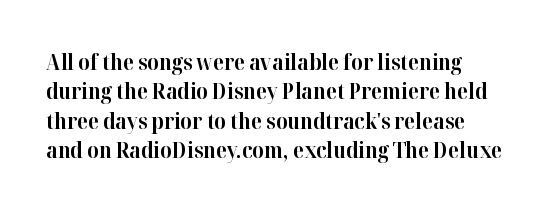
{"italic": "no", "bold": "yes", "underline": "no", "line_spacing": "normal", "line_spacing_ratio": 1.33, "letter_spacing": "normal", "letter_spacing_em": 0.0, "glyph_px": 22}
